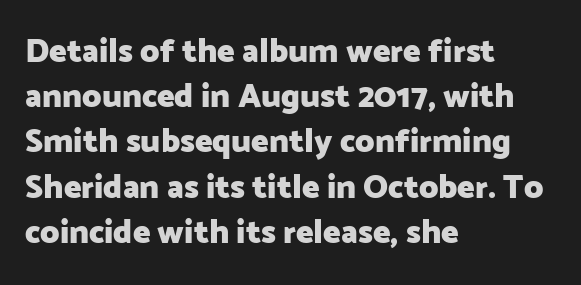
The horizontal fit of the characters is conventional and even. The line-height multiplier appears to be the usual default. Underline: absent. Spacing verdict: proportional, widths tailored to each character.
